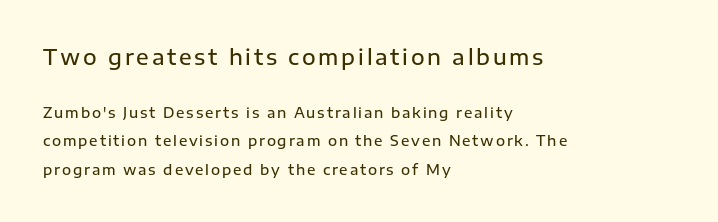
Does the lettering tilt? It doesn't — this is upright. Any mark beneath the type? The region is blank. These lines are set flush left with a ragged right edge. Successive baselines arrive slowly, with a big drop between each. The letters are semibold — heavier than regular but short of a full bold.
